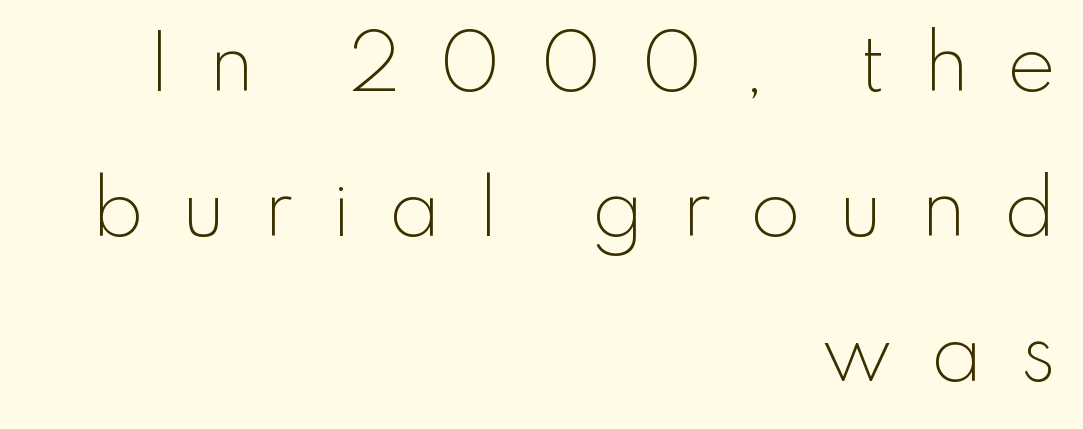
A typesetter would mark this as roman, not italic. Look at the tracking — it's clearly loosened, letters drifting apart. A typesetter would call this proportional, since set widths differ per character. Grotesque or geometric, the face here clearly has no serifs. Airy leading. Check the space under the baseline: it is left empty.
